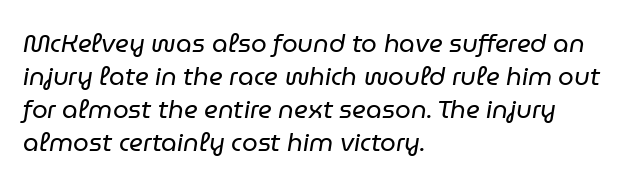
The specimen reads as italic at a glance. Compared with typical paragraphs, the rows here are spaced about the same. Glance below the letters and you will spot only blank space. No extra tracking has been applied to these lines.
